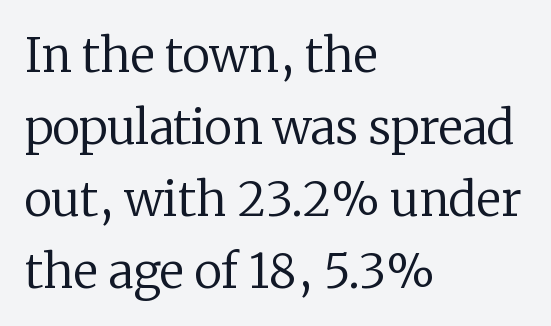
The image shows 47 px regular-weight serif type, upright; set left-aligned, normal line spacing (1.53x), normal letter spacing, not underlined; low stroke contrast and a medium x-height.
